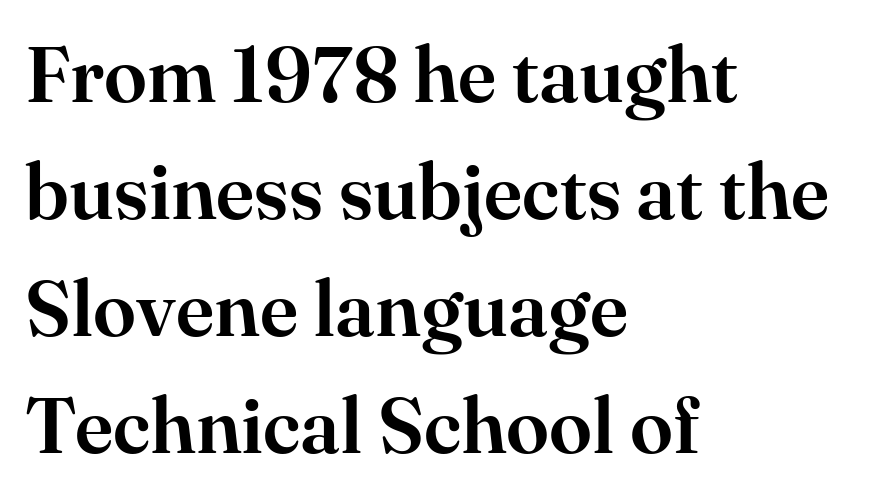
{"serif": "yes", "italic": "no", "width": "normal", "stroke_contrast": "high", "x_height": "small", "monospaced": "no", "underline": "no", "align": "left", "line_spacing": "normal", "line_spacing_ratio": 1.5, "letter_spacing": "normal", "letter_spacing_em": 0.0, "glyph_px": 78}
